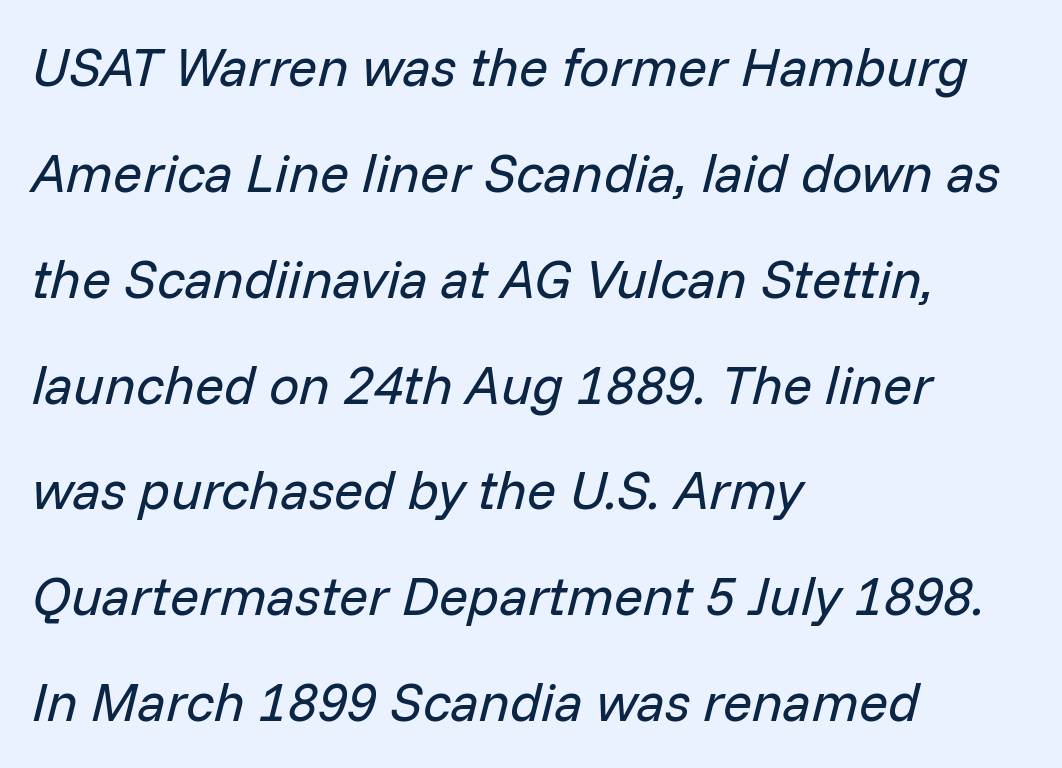
Q: Is the text bold? A: No.
Q: Is the text italic (slanted)? A: Yes, it leans right by about 14 degrees.
Q: Is the text underlined? A: No.
Q: How is the paragraph aligned? A: Left-aligned.
Q: Is the spacing between letters normal or unusually wide? A: Normal.
Q: Is the spacing between lines tight, normal or loose? A: Loose.
Q: Width (condensed, normal, or wide)? A: Normal.
Q: Stroke contrast? A: Low.
Q: x-height? A: Medium.
Q: Monospaced? A: No.
